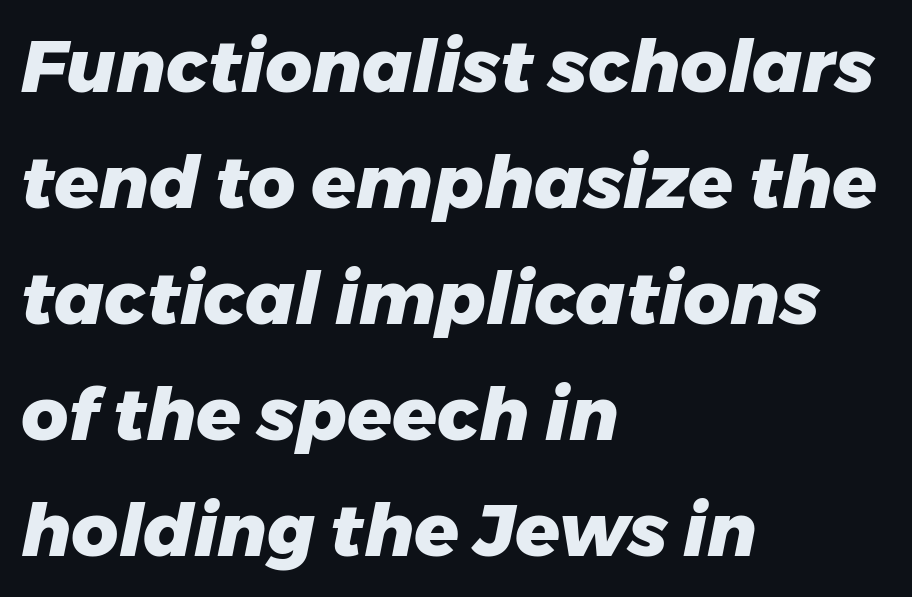
{"italic": "yes", "lean": "right", "slant_degrees": 11, "bold": "yes", "weight": "heavy", "width": "normal", "stroke_contrast": "low", "x_height": "medium", "monospaced": "no", "underline": "no", "align": "left", "line_spacing": "normal", "line_spacing_ratio": 1.59, "letter_spacing": "normal", "letter_spacing_em": 0.0, "glyph_px": 73}
